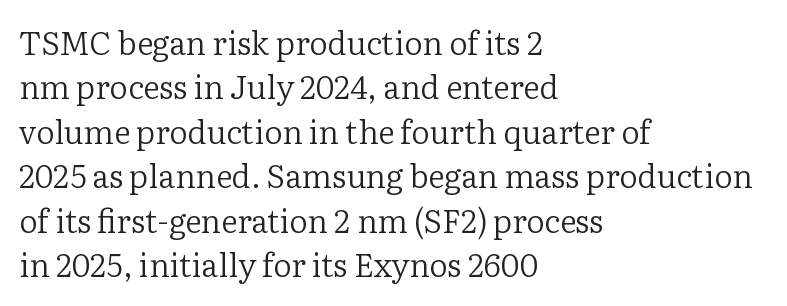
{"serif": "yes", "italic": "no", "bold": "no", "weight": "regular", "width": "normal", "stroke_contrast": "low", "x_height": "medium", "monospaced": "no", "underline": "no", "align": "left", "line_spacing": "normal", "line_spacing_ratio": 1.39, "letter_spacing": "normal", "letter_spacing_em": 0.0, "glyph_px": 32}
